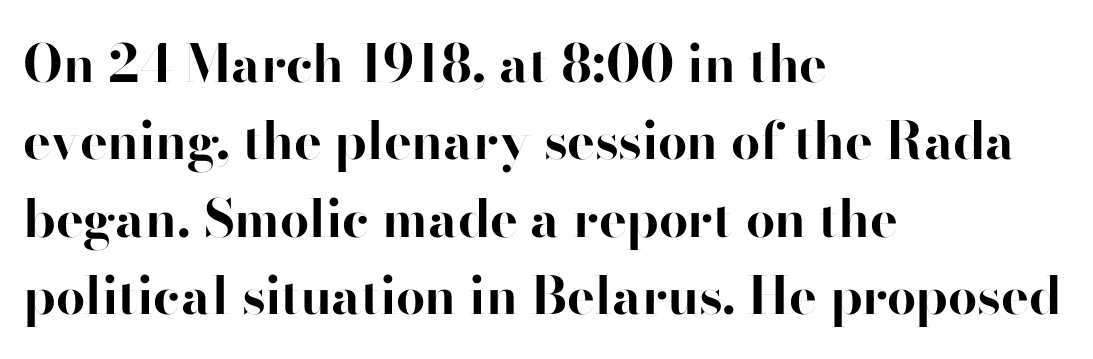
The image shows 52 px bold sans-serif type, upright; set left-aligned, normal line spacing (1.49x), normal letter spacing, not underlined; high stroke contrast and a small x-height.
